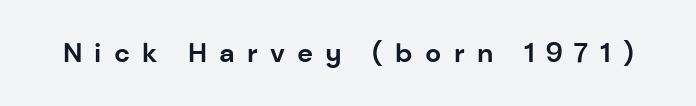
Q: Is the text bold? A: Yes.
Q: Is the text italic (slanted)? A: No, it is upright.
Q: Is the text underlined? A: No.
Q: Is the spacing between letters normal or unusually wide? A: Unusually wide.
